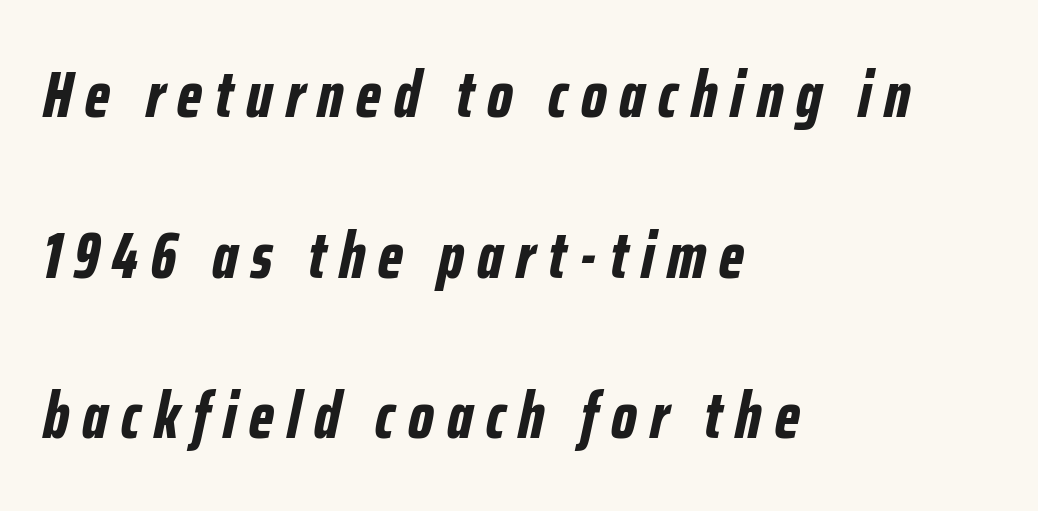
Q: Is the text bold? A: Yes.
Q: Is the text italic (slanted)? A: Yes, it leans right by about 12 degrees.
Q: Is the text underlined? A: No.
Q: How is the paragraph aligned? A: Left-aligned.
Q: Is the spacing between letters normal or unusually wide? A: Unusually wide.
Q: Is the spacing between lines tight, normal or loose? A: Loose.
Q: Width (condensed, normal, or wide)? A: Condensed.
Q: Stroke contrast? A: Low.
Q: x-height? A: Medium.
Q: Monospaced? A: No.
